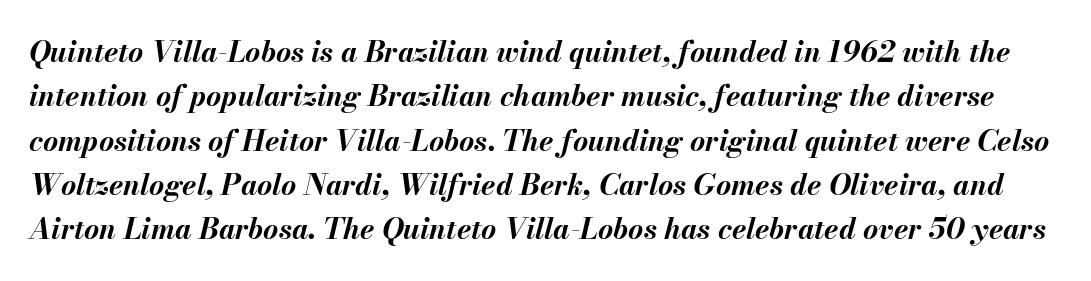
The image shows 29 px bold type, italic (leaning right); set normal line spacing (1.53x), normal letter spacing, not underlined; medium stroke contrast and a small x-height.
